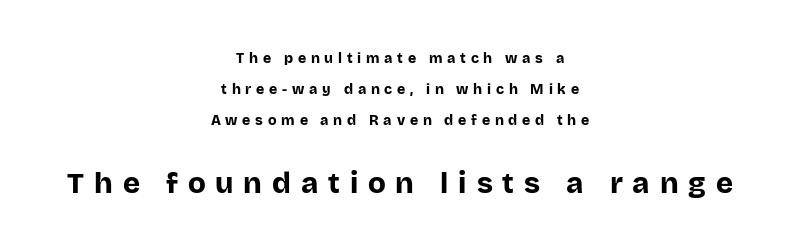
One glance says open: line gaps are wider than usual. Check where the strokes stop: nothing finishes them off — pure sans. The face used here has the dense, thick strokes of a bold. This sample uses expanded letter spacing, leaving extra air between glyphs. The passage shown is not underscored anywhere.
